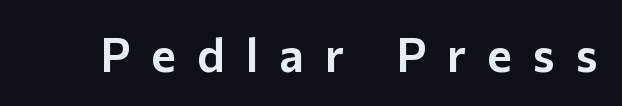
The image shows 47 px sans-serif type, upright; set unusually wide letter spacing (+0.45 em), not underlined; low stroke contrast and a medium x-height.
